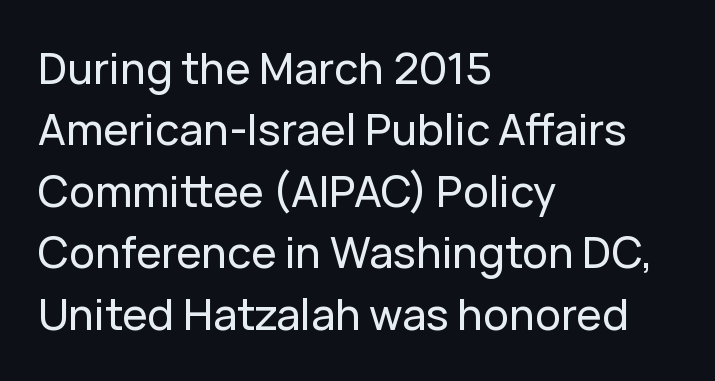
Spacing between characters is what you'd get straight out of the box. Looks like regular typesetting: each glyph gets only the width it needs. Notice how descenders clear the ascenders below comfortably — that's standard leading. Is the block centered? No — it sits flush against the left margin.
